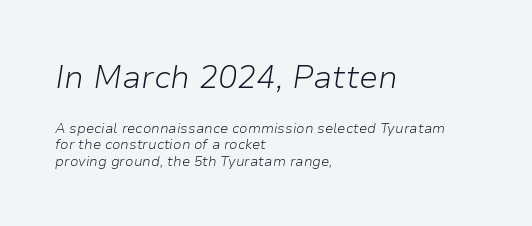
The image shows 32 px light type, italic (leaning right); set left-aligned, line spacing 1.17x, normal letter spacing, not underlined; the first (top) block is 2.29x larger; low stroke contrast and a medium x-height.
